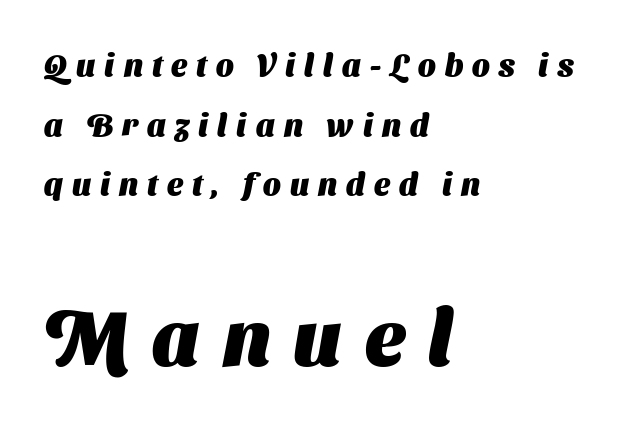
Q: Is the text bold? A: Yes.
Q: Is the typeface a serif or a sans-serif typeface? A: Sans-serif.
Q: Is the text underlined? A: No.
Q: How is the paragraph aligned? A: Left-aligned.
Q: Is the spacing between letters normal or unusually wide? A: Unusually wide.
Q: Is the spacing between lines tight, normal or loose? A: Loose.
Q: Which block of text is set in a larger size, the first (top) or the second (bottom)? A: The second (bottom) one.
Q: Width (condensed, normal, or wide)? A: Normal.
Q: Stroke contrast? A: Medium.
Q: x-height? A: Medium.
Q: Monospaced? A: No.
